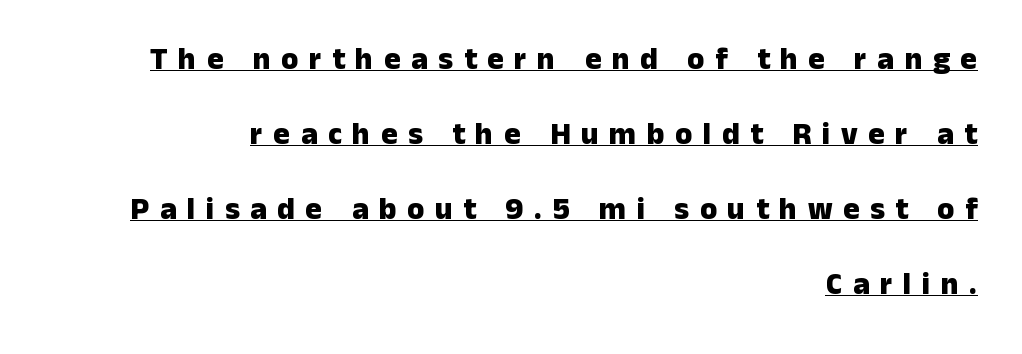
{"serif": "no", "italic": "no", "bold": "yes", "weight": "heavy", "width": "normal", "stroke_contrast": "low", "x_height": "medium", "monospaced": "no", "underline": "yes", "align": "right", "line_spacing": "loose", "line_spacing_ratio": 2.42, "letter_spacing": "wide", "letter_spacing_em": 0.34, "glyph_px": 31}
